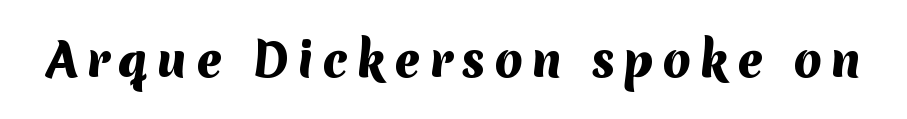
The image shows 46 px heavy sans-serif type; set not underlined; medium stroke contrast and a medium x-height.
